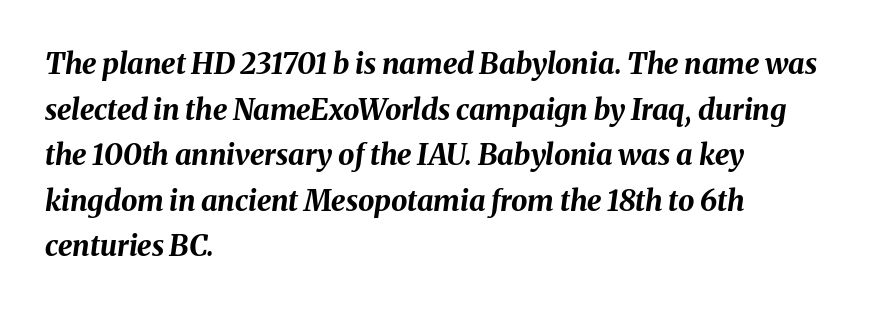
The image shows 29 px bold type, italic (leaning right); set left-aligned, normal line spacing (1.57x), normal letter spacing, not underlined; medium stroke contrast and a medium x-height.
